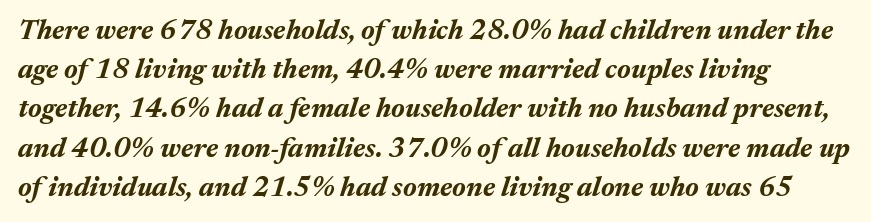
Q: Is the text bold? A: Yes.
Q: Is the text italic (slanted)? A: Yes, it leans right by about 17 degrees.
Q: Is the text underlined? A: No.
Q: How is the paragraph aligned? A: Left-aligned.
Q: Is the spacing between letters normal or unusually wide? A: Normal.
Q: Is the spacing between lines tight, normal or loose? A: Normal.
Q: Width (condensed, normal, or wide)? A: Normal.
Q: Stroke contrast? A: Medium.
Q: x-height? A: Medium.
Q: Monospaced? A: No.
